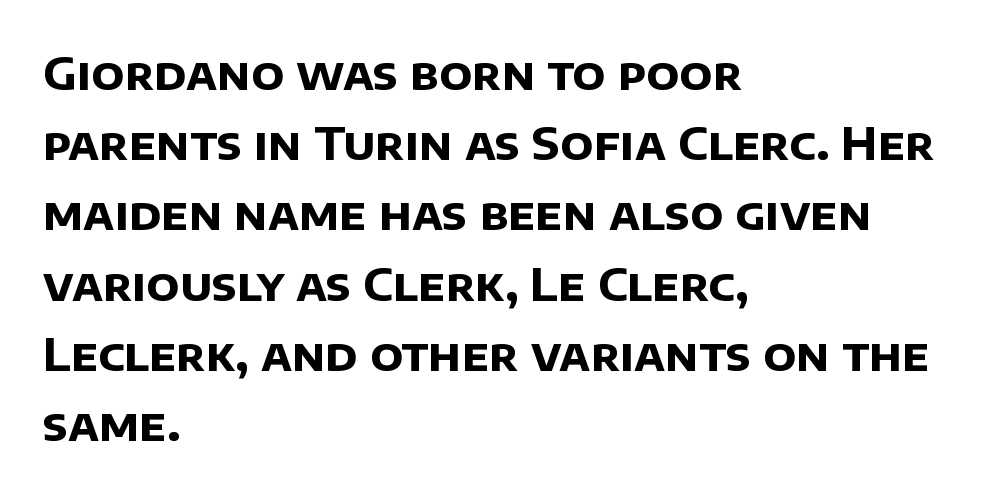
Nobody drew a line under any word here. Each letter's strokes conclude bluntly, with no projecting serifs. Notice how the passage keeps a crisp vertical edge on the left only. How heavy is the stroke? Heavy — this is a bold. Here the designer chose a conventional face with non-uniform glyph widths.
